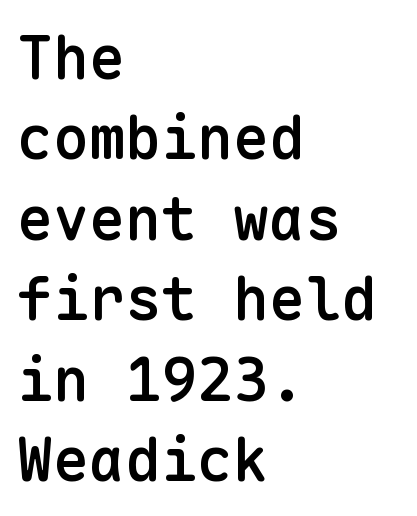
{"serif": "no", "italic": "no", "bold": "semi", "weight": "semibold", "width": "normal", "stroke_contrast": "low", "x_height": "medium", "monospaced": "yes", "underline": "no", "align": "left", "line_spacing": "normal", "line_spacing_ratio": 1.34, "letter_spacing": "normal", "letter_spacing_em": 0.0, "glyph_px": 60}
